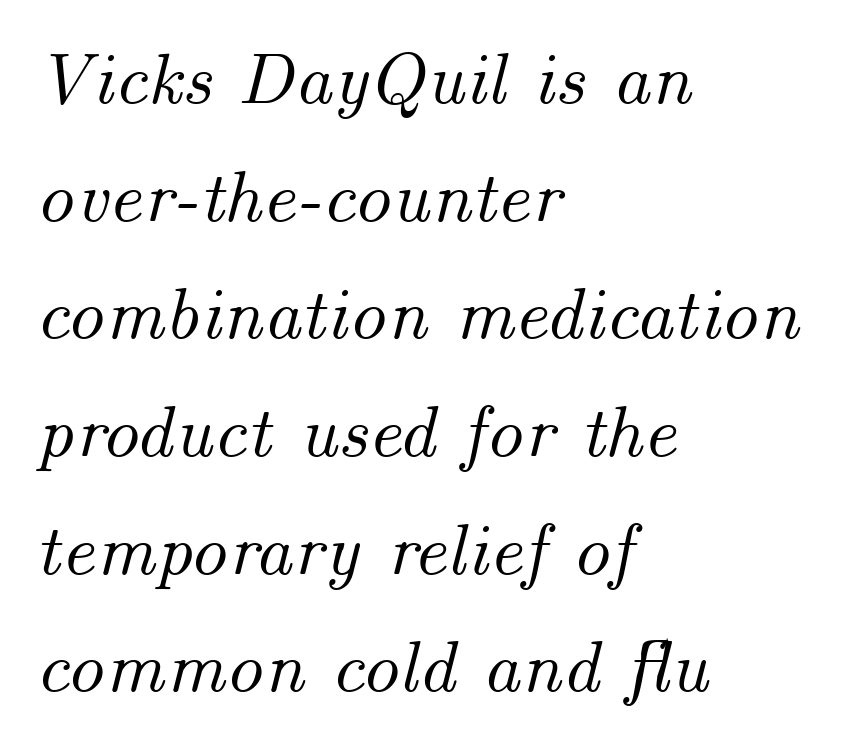
The image shows 74 px text type, italic (leaning right); set left-aligned, normal line spacing (1.59x), normal letter spacing, not underlined; medium stroke contrast and a small x-height.
